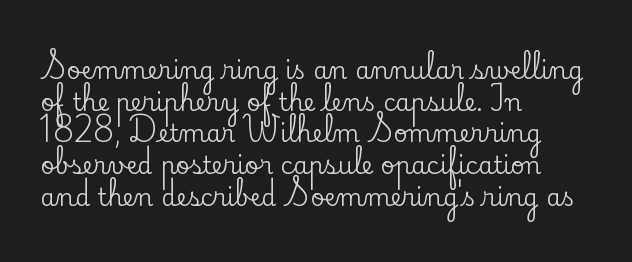
{"italic": "no", "underline": "no", "align": "left", "line_spacing": "normal", "line_spacing_ratio": 1.32, "letter_spacing": "normal", "letter_spacing_em": 0.0, "glyph_px": 24}
